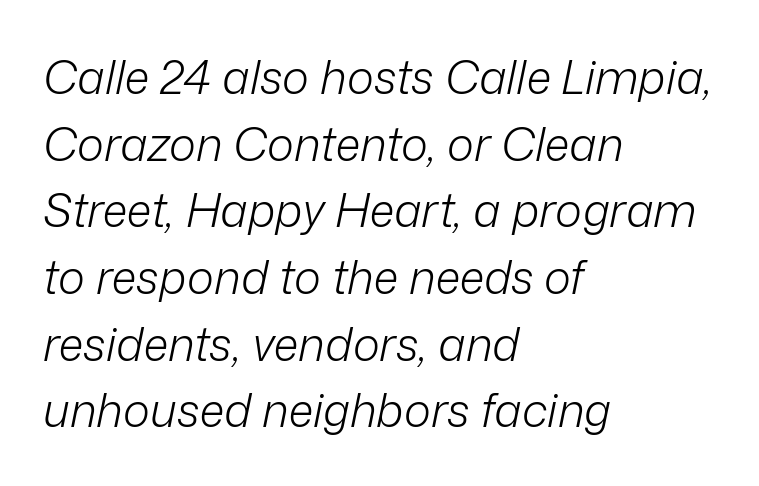
Q: Is the text bold? A: No.
Q: Is the text italic (slanted)? A: Yes, it leans right by about 12 degrees.
Q: Is the text underlined? A: No.
Q: How is the paragraph aligned? A: Left-aligned.
Q: Is the spacing between letters normal or unusually wide? A: Normal.
Q: Is the spacing between lines tight, normal or loose? A: Normal.
Q: Width (condensed, normal, or wide)? A: Normal.
Q: Stroke contrast? A: Low.
Q: x-height? A: Medium.
Q: Monospaced? A: No.
